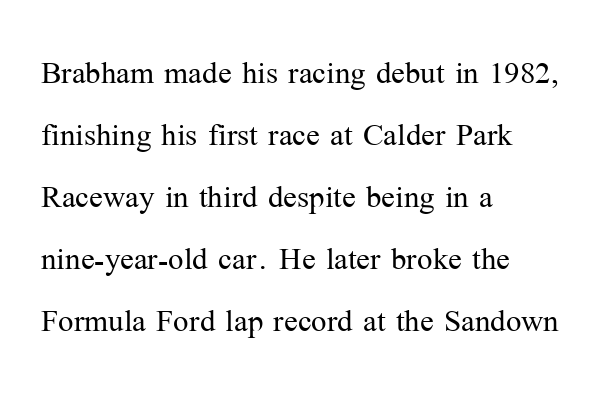
A normal amount of white space separates one row of letters from the next. This sample is left-justified, so line endings fall wherever the words run out. Ordinary non-slanted type is in use. This sample uses a serif face. A typesetter would call this proportional, since set widths differ per character. No heavy texture on the line: the type isn't bold.
